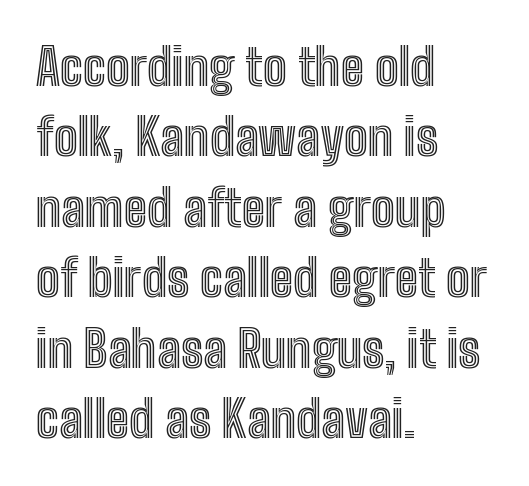
{"italic": "no", "width": "condensed", "x_height": "medium", "monospaced": "no", "underline": "no", "align": "left", "line_spacing": "normal", "line_spacing_ratio": 1.41, "letter_spacing": "normal", "letter_spacing_em": 0.0, "glyph_px": 50}
